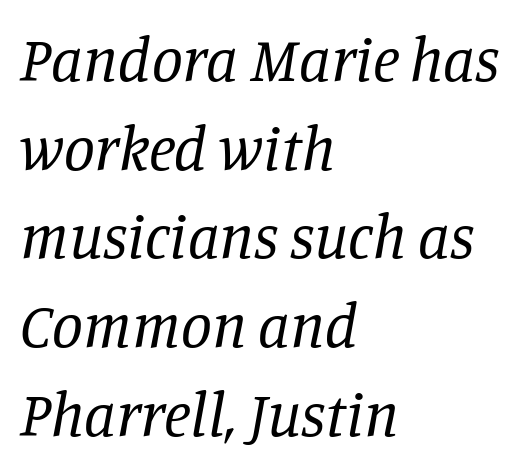
Q: Is the text bold? A: No.
Q: Is the text italic (slanted)? A: Yes, it leans right by about 11 degrees.
Q: Is the typeface a serif or a sans-serif typeface? A: Serif.
Q: Is the text underlined? A: No.
Q: How is the paragraph aligned? A: Left-aligned.
Q: Is the spacing between letters normal or unusually wide? A: Normal.
Q: Is the spacing between lines tight, normal or loose? A: Normal.
Q: Width (condensed, normal, or wide)? A: Normal.
Q: Stroke contrast? A: Low.
Q: x-height? A: Large.
Q: Monospaced? A: No.
